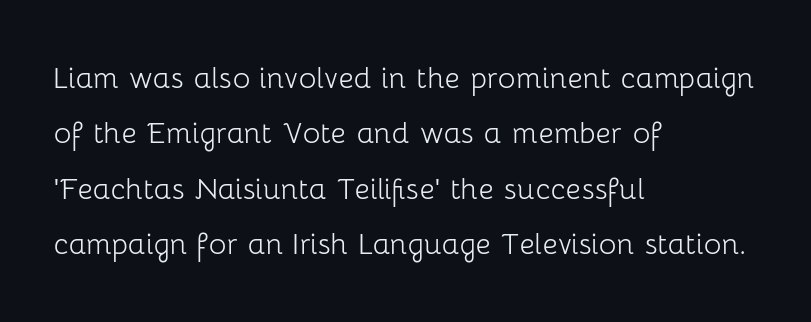
The letters stand upright; this is a roman face. Weight class: somewhere from thin through regular. The ragged edge is on the right, which tells us the setting is flush left. What's the leading like? Ordinary, nothing unusual. A sans-serif font was chosen for this passage. Check the space under the baseline: it is left empty.
